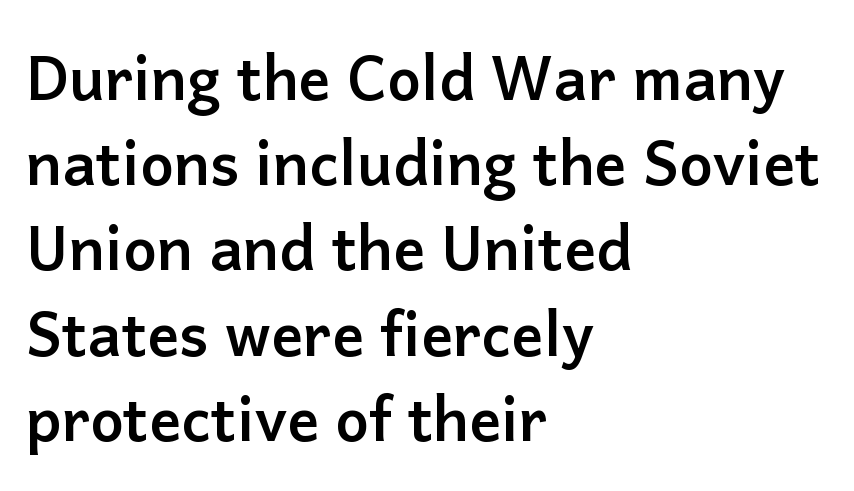
{"serif": "no", "italic": "no", "bold": "yes", "weight": "semibold", "width": "normal", "stroke_contrast": "low", "x_height": "medium", "monospaced": "no", "underline": "no", "align": "left", "line_spacing": "normal", "line_spacing_ratio": 1.42, "letter_spacing": "normal", "letter_spacing_em": 0.0, "glyph_px": 60}
